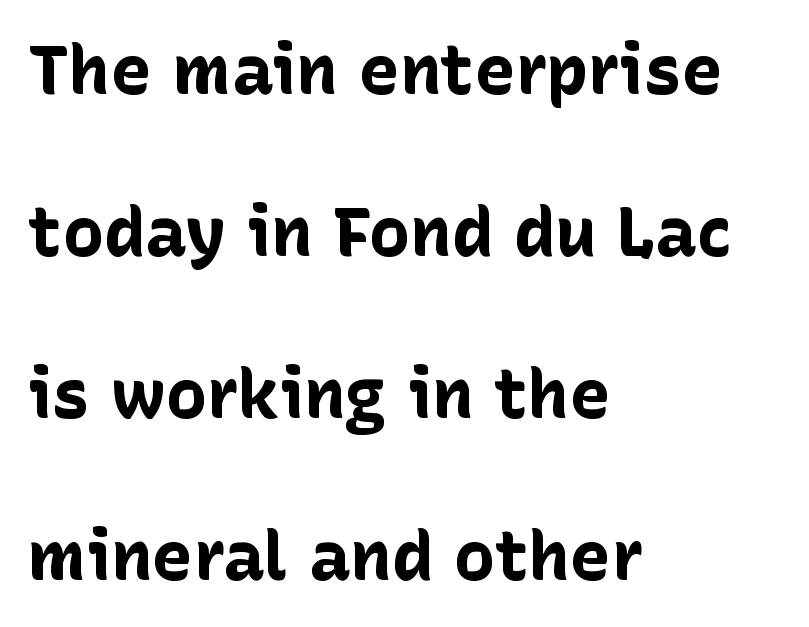
Is there any slant? The stems are plumb. Note: no serifs on the glyphs. Is the block centered? No — it sits flush against the left margin. Descenders are the only things crossing below the line. Spacing verdict: proportional, widths tailored to each character. I'd describe the lettering as bold — thick and assertive.
